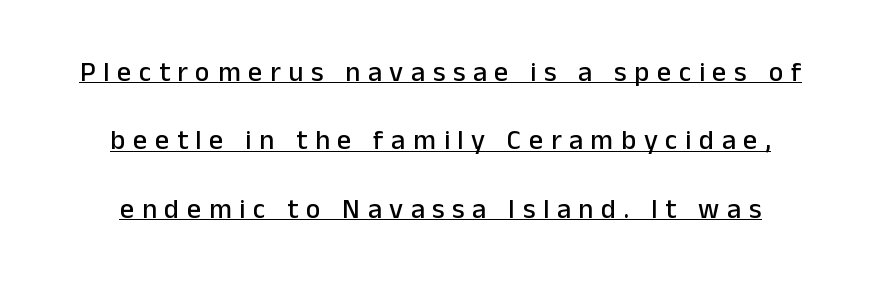
The image shows 28 px sans-serif type, upright; set centered, loose line spacing (2.44x), unusually wide letter spacing (+0.27 em), underlined; low stroke contrast and a medium x-height.
